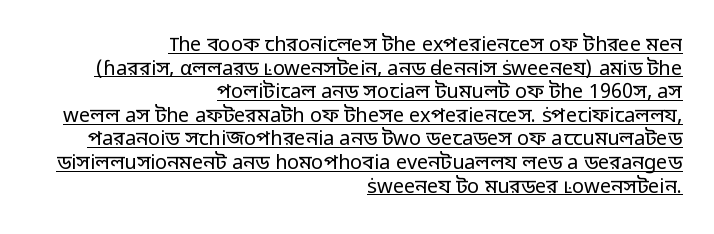
{"italic": "no", "bold": "no", "underline": "yes", "align": "right", "line_spacing_ratio": 1.18, "letter_spacing": "normal", "letter_spacing_em": 0.0, "glyph_px": 20}
